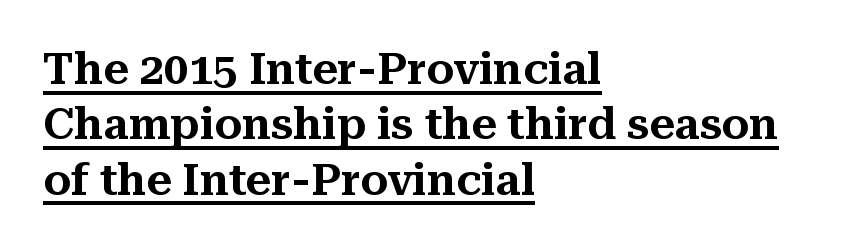
{"serif": "yes", "italic": "no", "width": "normal", "stroke_contrast": "medium", "x_height": "medium", "monospaced": "no", "underline": "yes", "align": "left", "line_spacing": "normal", "line_spacing_ratio": 1.26, "letter_spacing": "normal", "letter_spacing_em": 0.0, "glyph_px": 44}
